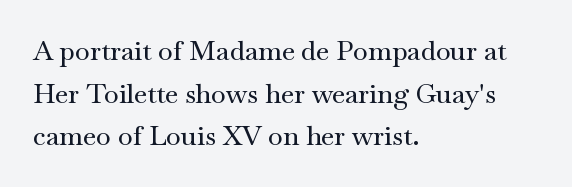
The image shows 27 px text type, upright; set left-aligned, normal line spacing (1.58x), normal letter spacing, not underlined.
